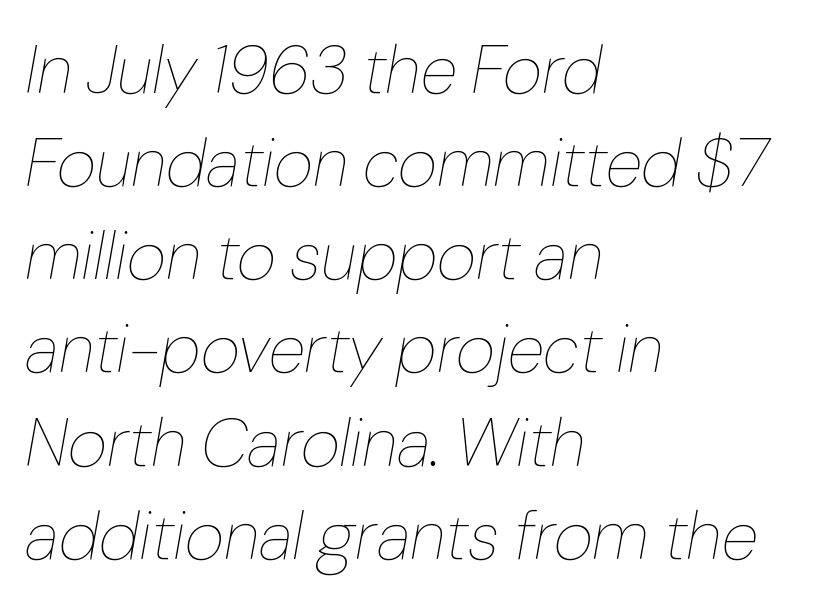
Q: Is the text bold? A: No.
Q: Is the text italic (slanted)? A: Yes, it leans right by about 10 degrees.
Q: Is the text underlined? A: No.
Q: How is the paragraph aligned? A: Left-aligned.
Q: Is the spacing between letters normal or unusually wide? A: Normal.
Q: Is the spacing between lines tight, normal or loose? A: Normal.
Q: Width (condensed, normal, or wide)? A: Normal.
Q: Stroke contrast? A: Low.
Q: x-height? A: Medium.
Q: Monospaced? A: No.
